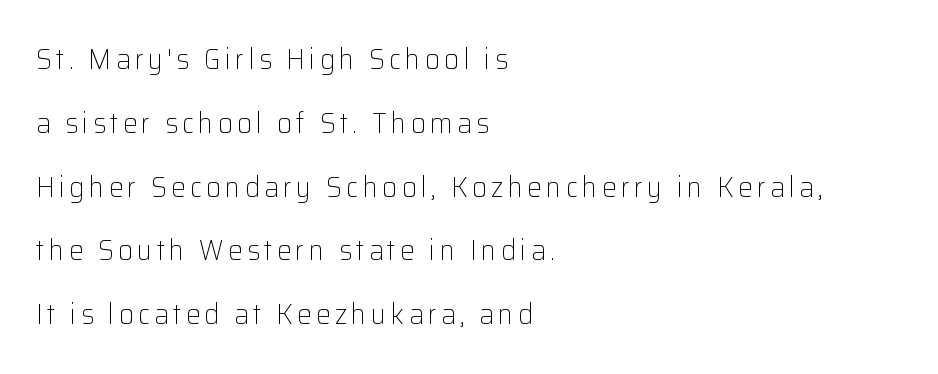
The line-height multiplier appears high, well above default. The passage shown is typed in a proportional face where columns would drift. The face used here is a sans, in the tradition of grotesques and geometrics. Nope, not italic — everything's standing straight.
